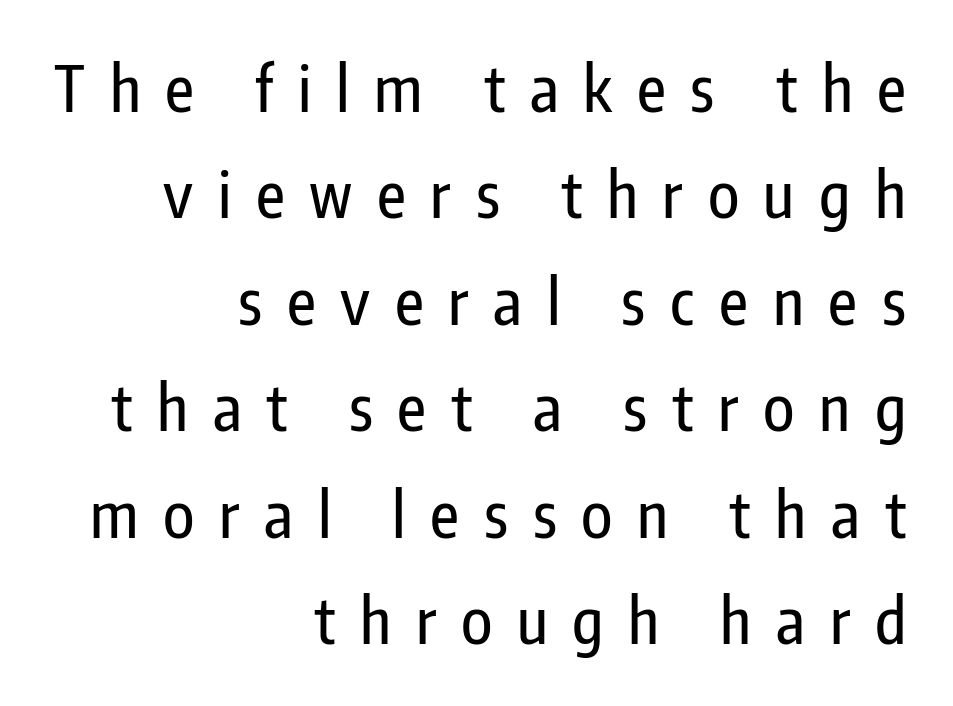
The image shows 63 px condensed sans-serif type, upright; set right-aligned, normal line spacing (1.69x), unusually wide letter spacing (+0.39 em), not underlined; low stroke contrast and a medium x-height.
